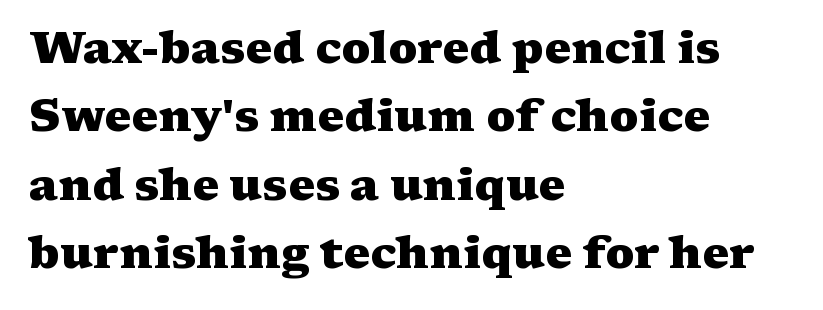
Q: Is the text bold? A: Yes.
Q: Is the text italic (slanted)? A: No, it is upright.
Q: Is the typeface a serif or a sans-serif typeface? A: Serif.
Q: Is the text underlined? A: No.
Q: How is the paragraph aligned? A: Left-aligned.
Q: Is the spacing between letters normal or unusually wide? A: Normal.
Q: Is the spacing between lines tight, normal or loose? A: Normal.
Q: Width (condensed, normal, or wide)? A: Wide.
Q: Stroke contrast? A: Medium.
Q: x-height? A: Medium.
Q: Monospaced? A: No.
